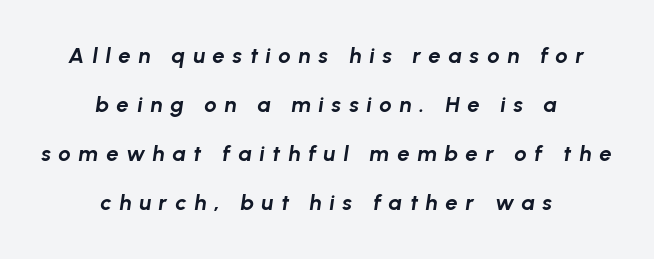
{"italic": "yes", "lean": "right", "slant_degrees": 8, "bold": "yes", "underline": "no", "align": "center", "line_spacing": "loose", "line_spacing_ratio": 2.23, "letter_spacing": "wide", "letter_spacing_em": 0.35, "glyph_px": 22}
